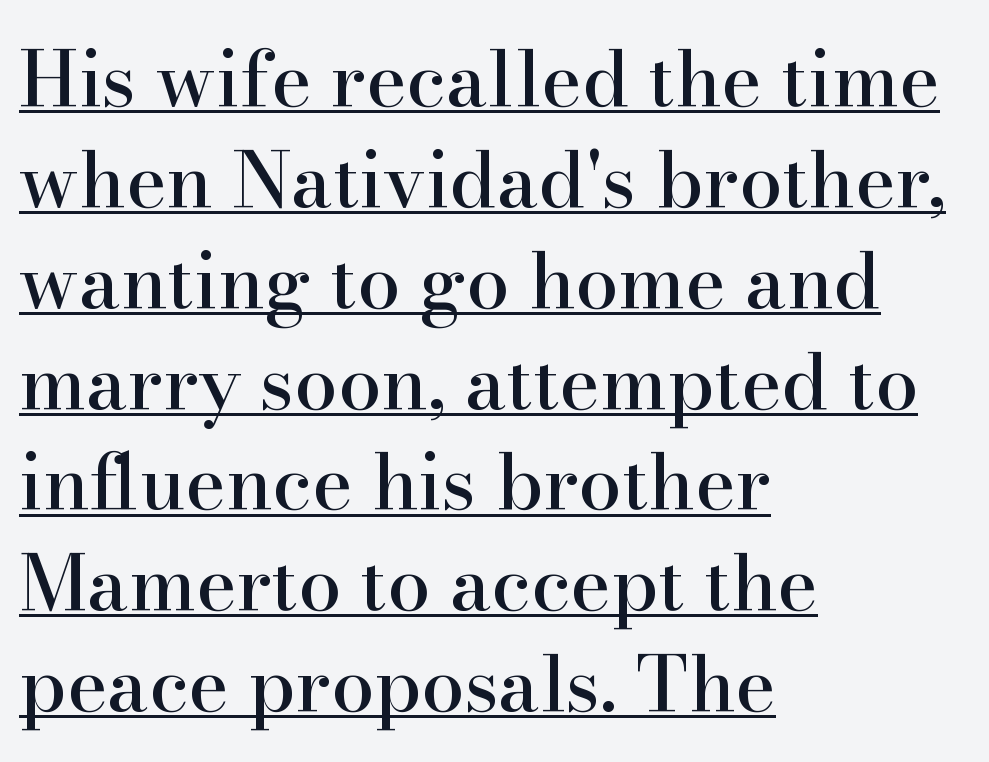
The rendering keeps characters at their native spacing. A student would call this left alignment; a typographer would say flush left, rag right. A typesetter would mark this as roman, not italic. The letters advance in unequal steps, a hallmark of proportional type. The glyphs in this specimen are seriffed.
